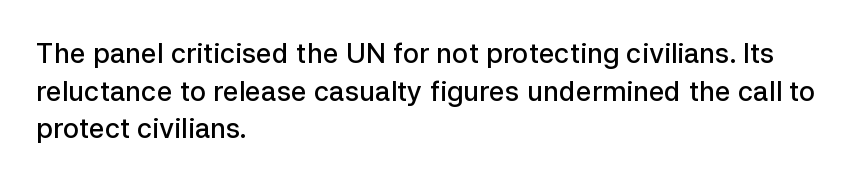
Q: Is the text bold? A: Semi-bold.
Q: Is the text italic (slanted)? A: No, it is upright.
Q: Is the text underlined? A: No.
Q: How is the paragraph aligned? A: Left-aligned.
Q: Is the spacing between letters normal or unusually wide? A: Normal.
Q: Is the spacing between lines tight, normal or loose? A: Normal.
